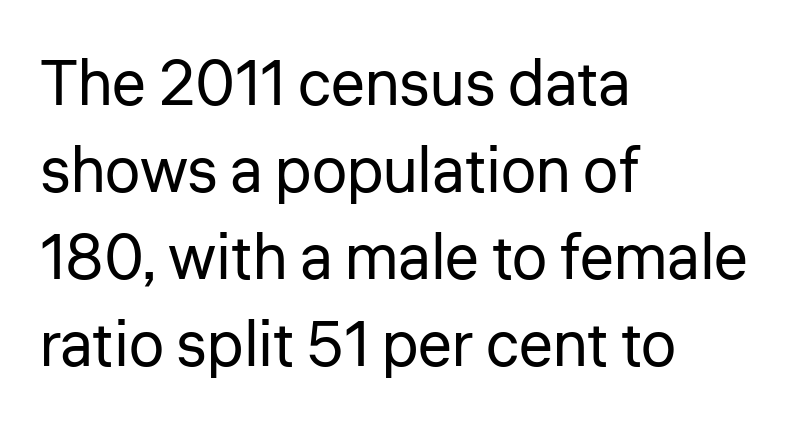
The image shows 63 px regular-weight sans-serif type, upright; set left-aligned, normal line spacing (1.38x), normal letter spacing, not underlined; low stroke contrast and a medium x-height.
